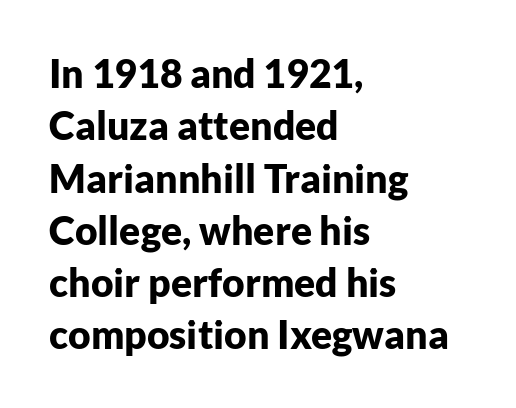
This is roman type, the default non-slanted kind. Heavy-handed strokes throughout: this text is bold. Is this a sans? Yes — the strokes have no serifs. Descender tails drop into unmarked territory. The rendering keeps characters at their native spacing.
